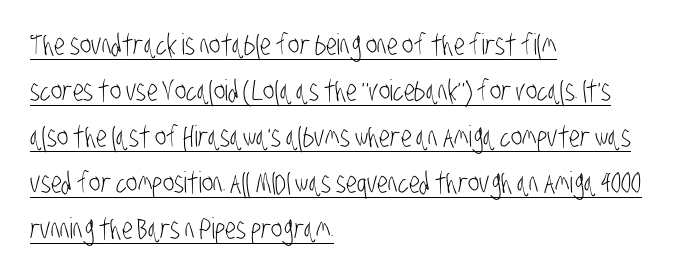
{"serif": "no", "bold": "no", "weight": "light", "width": "condensed", "stroke_contrast": "low", "x_height": "large", "monospaced": "no", "underline": "yes", "align": "left", "line_spacing": "normal", "line_spacing_ratio": 1.59, "letter_spacing": "normal", "letter_spacing_em": 0.0, "glyph_px": 29}
